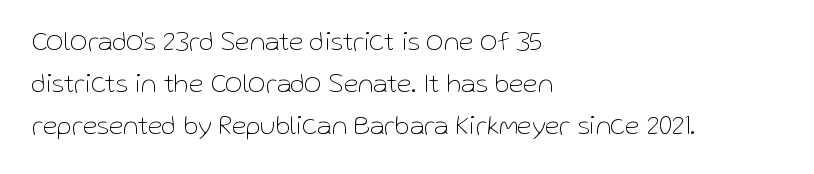
{"italic": "no", "bold": "no", "underline": "no", "align": "left", "line_spacing": "normal", "line_spacing_ratio": 1.56, "letter_spacing": "normal", "letter_spacing_em": 0.0, "glyph_px": 27}
